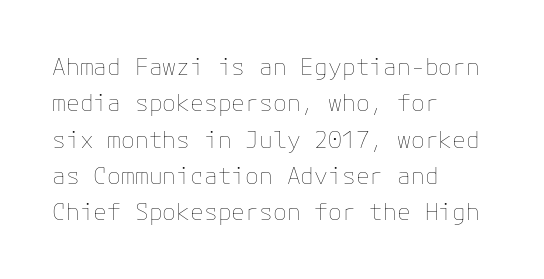
Compared with typical paragraphs, the rows here are spaced about the same. The letterforms sit at book weight or below. Ascenders rise straight up at ninety degrees. The lines are quadded left. Check the space under the baseline: it is left empty. Tracking value appears to be zero — textbook default spacing.
